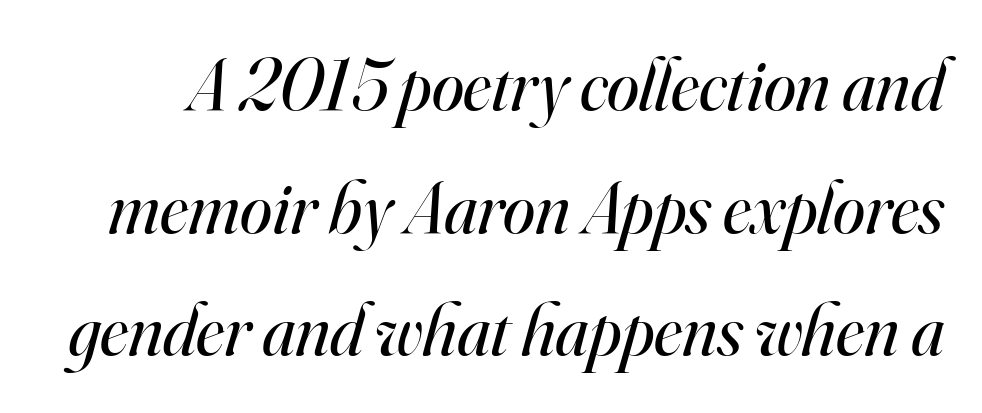
{"serif": "yes", "italic": "yes", "lean": "right", "slant_degrees": 16, "bold": "no", "weight": "regular", "width": "normal", "stroke_contrast": "high", "x_height": "small", "monospaced": "no", "underline": "no", "line_spacing": "normal", "line_spacing_ratio": 1.68, "letter_spacing": "normal", "letter_spacing_em": 0.0, "glyph_px": 73}
